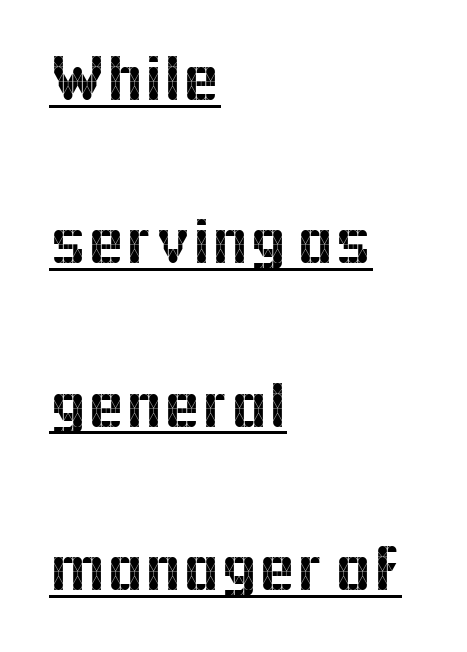
Q: Is the text italic (slanted)? A: No, it is upright.
Q: Is the typeface a serif or a sans-serif typeface? A: Sans-serif.
Q: Is the text underlined? A: Yes.
Q: How is the paragraph aligned? A: Left-aligned.
Q: Is the spacing between letters normal or unusually wide? A: Normal.
Q: Is the spacing between lines tight, normal or loose? A: Loose.
Q: Width (condensed, normal, or wide)? A: Normal.
Q: x-height? A: Medium.
Q: Monospaced? A: No.
